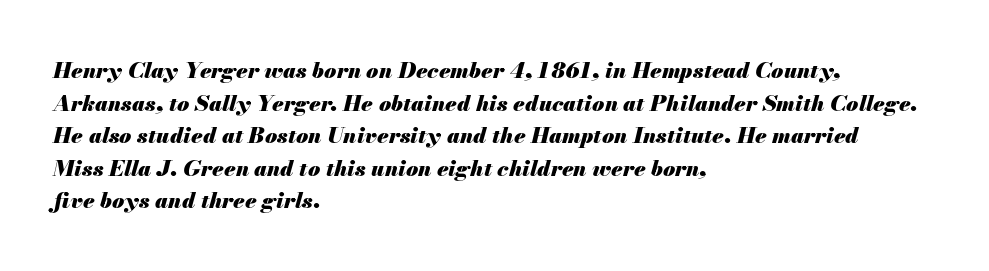
The image shows 22 px bold type, italic (leaning right); set left-aligned, normal line spacing (1.48x), normal letter spacing, not underlined.
